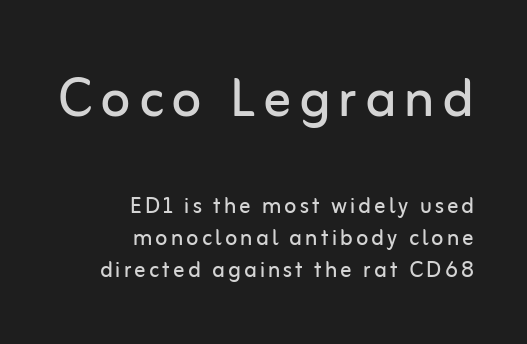
The image shows 69 px regular-weight sans-serif type, upright; set right-aligned, tight line spacing (1.14x), not underlined; the first (top) block is 2.46x larger; low stroke contrast and a medium x-height.
